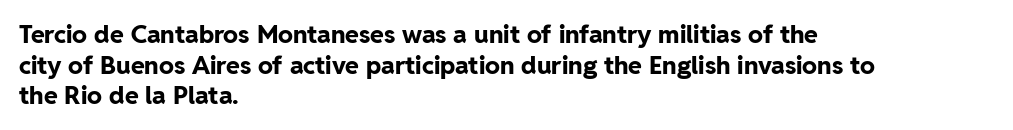
The image shows 25 px bold type, upright; set left-aligned, line spacing 1.23x, normal letter spacing, not underlined.
